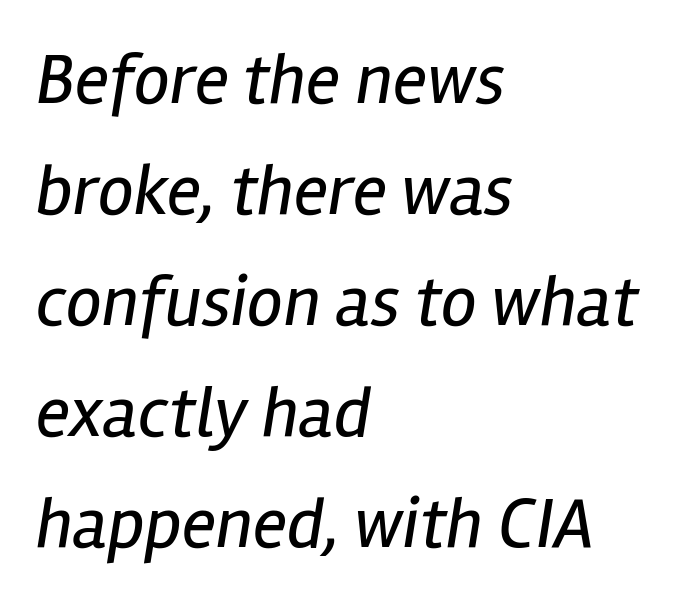
The face used here has a pronounced slope to its letters. The leading is moderate, giving the passage an even texture. Stem width sits at or under what a default text font uses. A typesetter would call this proportional, since set widths differ per character. These lines keep a tight, regular rhythm from letter to letter.
